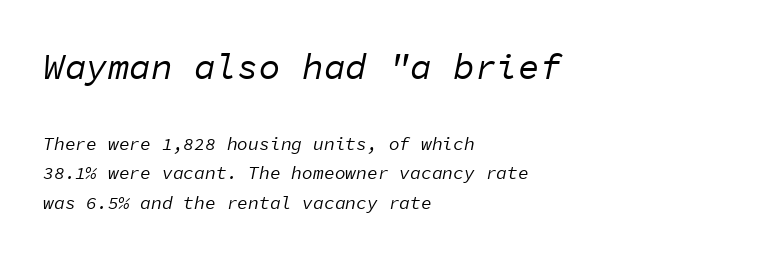
{"italic": "yes", "lean": "right", "slant_degrees": 11, "bold": "no", "weight": "regular", "width": "normal", "stroke_contrast": "low", "x_height": "medium", "monospaced": "yes", "underline": "no", "align": "left", "line_spacing": "normal", "line_spacing_ratio": 1.66, "letter_spacing": "normal", "letter_spacing_em": 0.0, "larger_block": "first", "size_ratio": 2.0, "glyph_px": 36}
